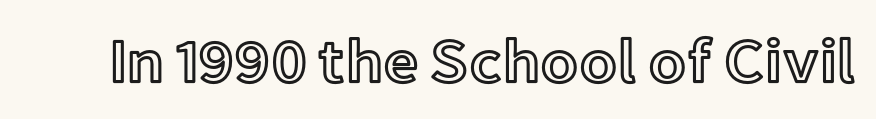
The image shows 62 px text type, upright; set normal letter spacing, not underlined; a medium x-height.
